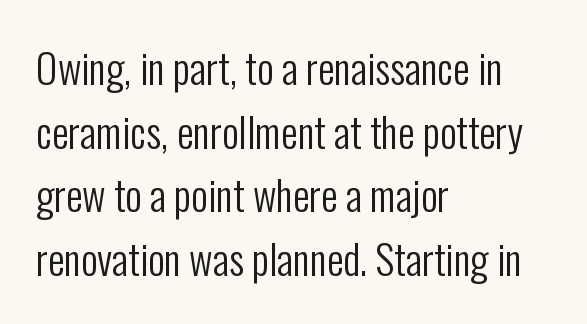
{"serif": "no", "italic": "no", "bold": "no", "weight": "regular", "width": "condensed", "stroke_contrast": "low", "x_height": "medium", "monospaced": "no", "underline": "no", "align": "left", "line_spacing": "normal", "line_spacing_ratio": 1.55, "letter_spacing": "normal", "letter_spacing_em": 0.0, "glyph_px": 41}
